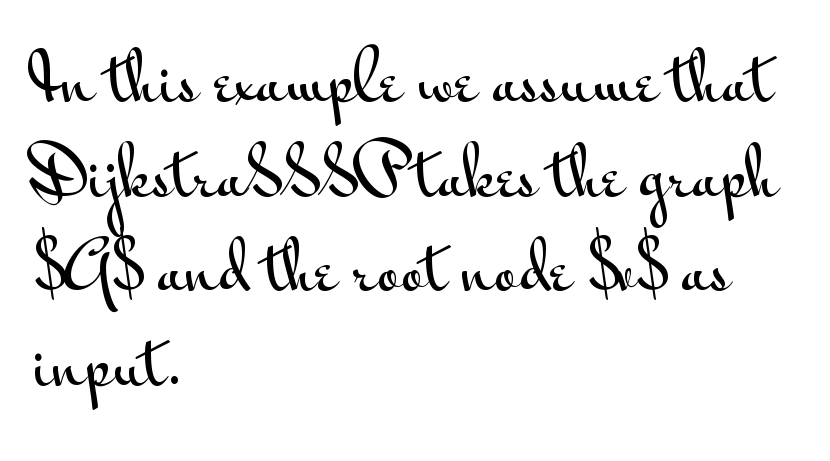
Q: Is the text italic (slanted)? A: Yes.
Q: Is the typeface a serif or a sans-serif typeface? A: Sans-serif.
Q: Is the text underlined? A: No.
Q: How is the paragraph aligned? A: Left-aligned.
Q: Is the spacing between letters normal or unusually wide? A: Normal.
Q: Is the spacing between lines tight, normal or loose? A: Normal.
Q: Width (condensed, normal, or wide)? A: Wide.
Q: Stroke contrast? A: Medium.
Q: x-height? A: Small.
Q: Monospaced? A: No.
